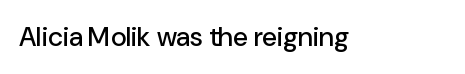
This rendering leaves character spacing at its baseline value. Has an underline been added? It has not. No italicization has been applied; the sample stays upright.
